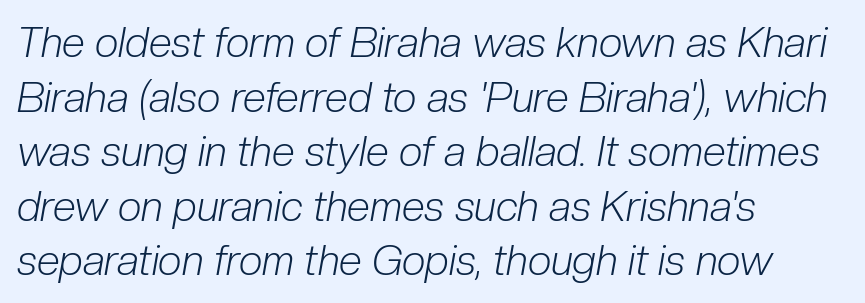
Q: Is the text bold? A: No.
Q: Is the text italic (slanted)? A: Yes, it leans right by about 10 degrees.
Q: Is the text underlined? A: No.
Q: How is the paragraph aligned? A: Left-aligned.
Q: Is the spacing between letters normal or unusually wide? A: Normal.
Q: Is the spacing between lines tight, normal or loose? A: Normal.
Q: Width (condensed, normal, or wide)? A: Condensed.
Q: Stroke contrast? A: Low.
Q: x-height? A: Medium.
Q: Monospaced? A: No.
